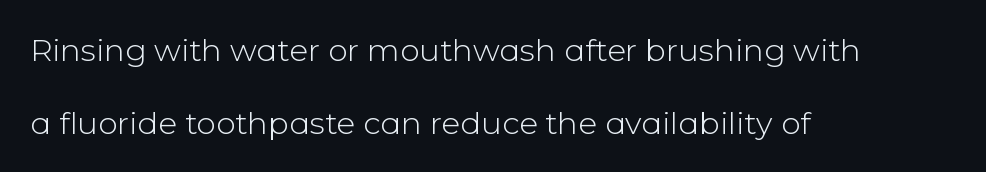
Q: Is the text bold? A: No.
Q: Is the text italic (slanted)? A: No, it is upright.
Q: Is the typeface a serif or a sans-serif typeface? A: Sans-serif.
Q: Is the text underlined? A: No.
Q: How is the paragraph aligned? A: Left-aligned.
Q: Is the spacing between letters normal or unusually wide? A: Normal.
Q: Is the spacing between lines tight, normal or loose? A: Loose.
Q: Width (condensed, normal, or wide)? A: Normal.
Q: Stroke contrast? A: Low.
Q: x-height? A: Medium.
Q: Monospaced? A: No.
